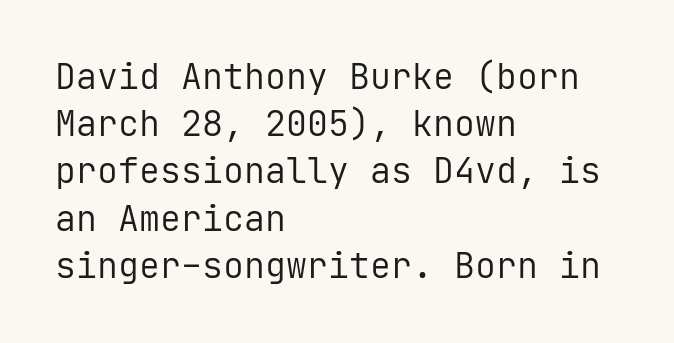
The image shows 35 px regular-weight sans-serif type, upright, monospaced; set left-aligned, normal line spacing (1.35x), normal letter spacing, not underlined; low stroke contrast and a medium x-height.
